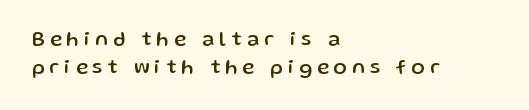
Q: Is the text italic (slanted)? A: No, it is upright.
Q: Is the text underlined? A: No.
Q: How is the paragraph aligned? A: Left-aligned.
Q: Is the spacing between letters normal or unusually wide? A: Unusually wide.
Q: Is the spacing between lines tight, normal or loose? A: Normal.
